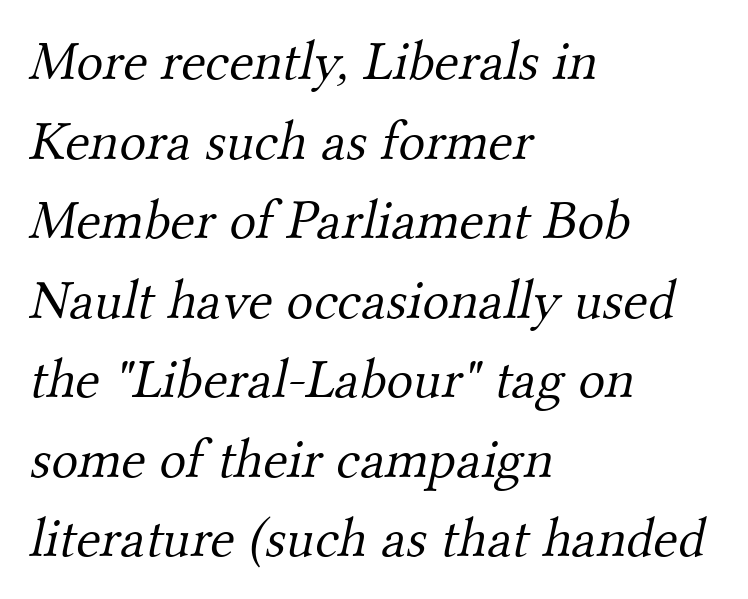
The image shows 56 px light serif type; set left-aligned, normal line spacing (1.42x), normal letter spacing, not underlined; medium stroke contrast and a small x-height.
